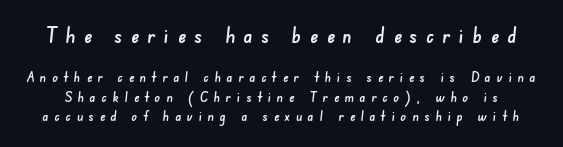
{"underline": "no", "line_spacing": "normal", "line_spacing_ratio": 1.4, "letter_spacing": "wide", "letter_spacing_em": 0.41, "larger_block": "first", "size_ratio": 1.5, "glyph_px": 21}
